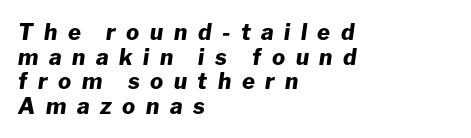
Q: Is the text bold? A: Yes.
Q: Is the text italic (slanted)? A: Yes, it leans right by about 8 degrees.
Q: Is the text underlined? A: No.
Q: How is the paragraph aligned? A: Left-aligned.
Q: Is the spacing between letters normal or unusually wide? A: Unusually wide.
Q: Is the spacing between lines tight, normal or loose? A: Tight.
